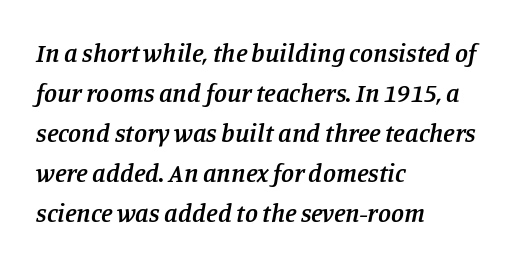
The area under the type is left untouched. Every character sits at an angle, as italics do. All the whitespace from short lines collects on the right. Honestly, the row spacing looks completely unremarkable.
